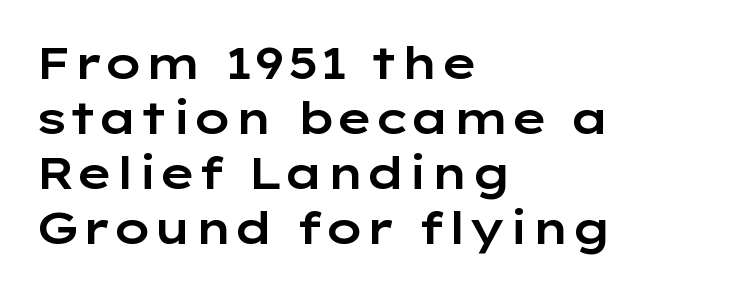
Q: Is the text italic (slanted)? A: No, it is upright.
Q: Is the typeface a serif or a sans-serif typeface? A: Sans-serif.
Q: Is the text underlined? A: No.
Q: How is the paragraph aligned? A: Left-aligned.
Q: Is the spacing between letters normal or unusually wide? A: Normal.
Q: Is the spacing between lines tight, normal or loose? A: Normal.
Q: Width (condensed, normal, or wide)? A: Wide.
Q: Stroke contrast? A: Low.
Q: x-height? A: Medium.
Q: Monospaced? A: No.
